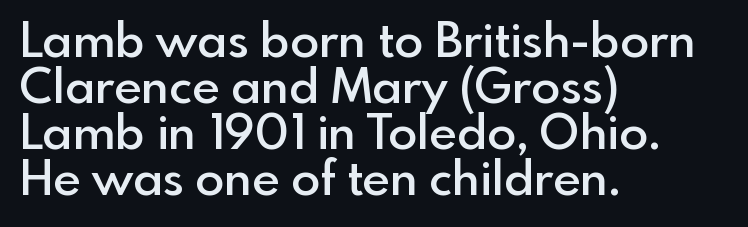
{"serif": "no", "italic": "no", "bold": "semi", "weight": "semibold", "width": "normal", "x_height": "small", "monospaced": "no", "underline": "no", "align": "left", "line_spacing": "tight", "line_spacing_ratio": 0.96, "letter_spacing": "normal", "letter_spacing_em": 0.0, "glyph_px": 48}
